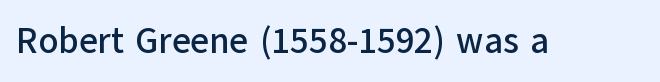
{"serif": "no", "italic": "no", "width": "normal", "stroke_contrast": "low", "x_height": "medium", "monospaced": "no", "underline": "no", "letter_spacing": "normal", "letter_spacing_em": 0.0, "glyph_px": 36}
